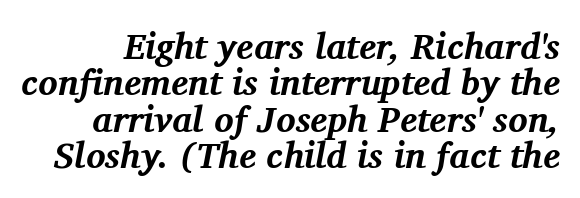
The image shows 36 px bold serif type, italic (leaning right); set tight line spacing (1.01x), normal letter spacing, not underlined; medium stroke contrast and a medium x-height.
